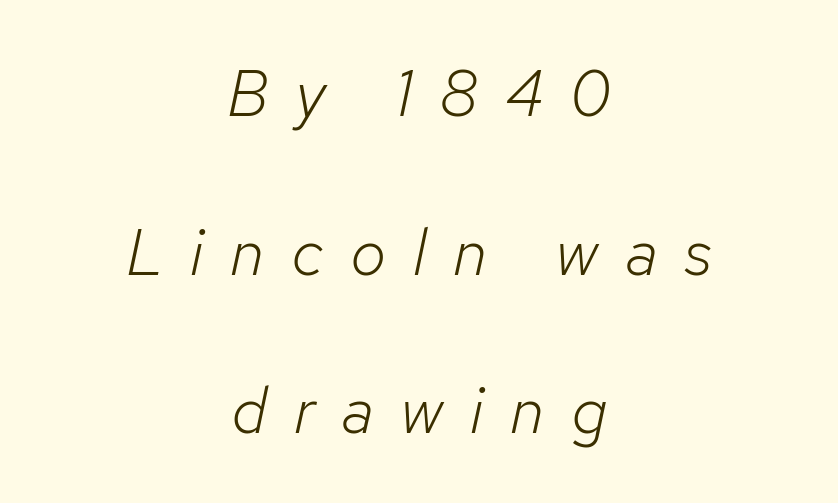
Anything drawn beneath the words? Only blank space. The letterforms sit at book weight or below. Compared with typical paragraphs, the rows here are farther apart. This rendering uses center alignment, leaving both contours irregular but symmetric.
